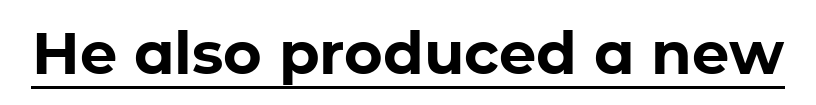
The image shows 59 px bold sans-serif type, upright; set normal letter spacing, underlined; low stroke contrast and a medium x-height.
